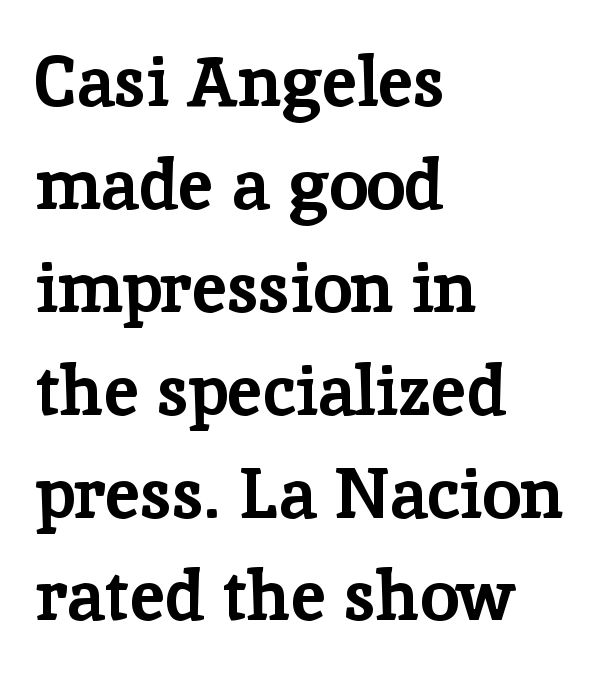
The image shows 70 px bold serif type, upright; set left-aligned, normal line spacing (1.47x), normal letter spacing, not underlined; low stroke contrast and a medium x-height.
